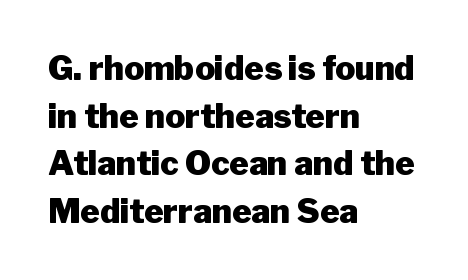
{"serif": "no", "italic": "no", "bold": "yes", "weight": "heavy", "width": "normal", "stroke_contrast": "low", "x_height": "medium", "monospaced": "no", "underline": "no", "align": "left", "line_spacing": "normal", "line_spacing_ratio": 1.44, "letter_spacing": "normal", "letter_spacing_em": 0.0, "glyph_px": 33}
